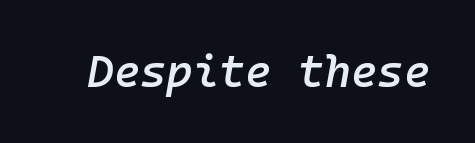
Q: Is the text bold? A: Semi-bold.
Q: Is the text italic (slanted)? A: Yes, it leans right by about 10 degrees.
Q: Is the text underlined? A: No.
Q: Is the spacing between letters normal or unusually wide? A: Normal.
Q: Width (condensed, normal, or wide)? A: Normal.
Q: Stroke contrast? A: Low.
Q: x-height? A: Medium.
Q: Monospaced? A: Yes.
